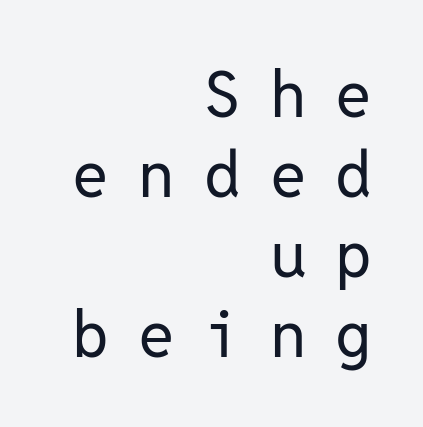
Spacing between characters has been opened up far beyond the box default. Stroke mass is kept to a normal reading level or below. Every character here occupies the same horizontal width, giving the sample a typewriter-like rhythm. Posture: straight, roman, zero tilt. Descenders hang freely into open space.
